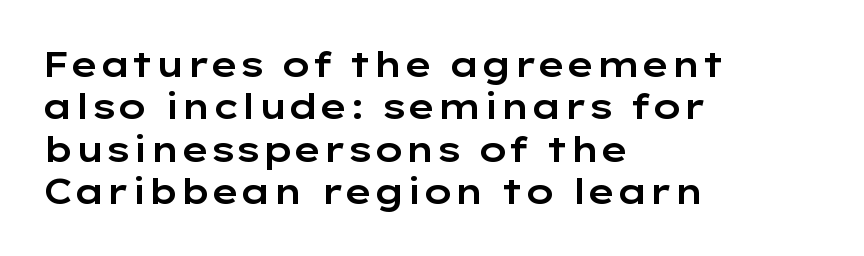
The image shows 35 px wide sans-serif type, upright; set left-aligned, line spacing 1.21x, normal letter spacing, not underlined; low stroke contrast and a medium x-height.
